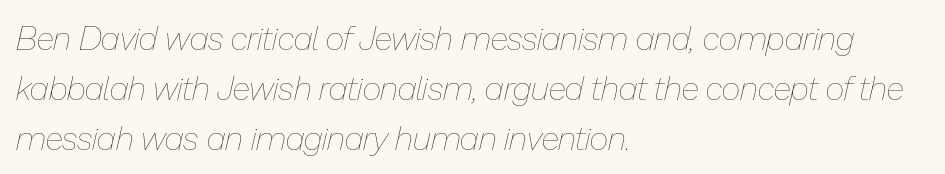
The image shows 33 px thin type, italic (leaning right); set left-aligned, normal line spacing (1.51x), normal letter spacing, not underlined; low stroke contrast and a medium x-height.
